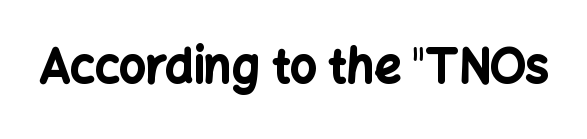
{"serif": "no", "italic": "no", "bold": "yes", "weight": "bold", "width": "normal", "stroke_contrast": "low", "x_height": "medium", "monospaced": "no", "underline": "no", "letter_spacing": "normal", "letter_spacing_em": 0.0, "glyph_px": 47}
